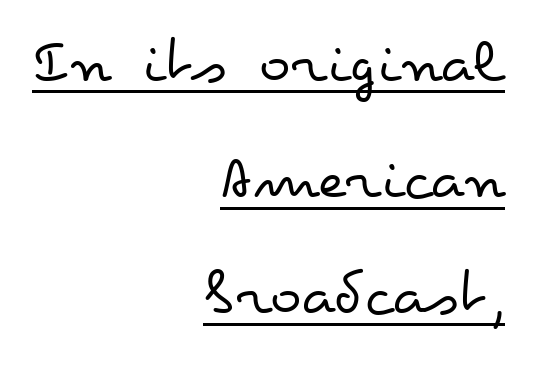
The image shows 66 px regular-weight, wide type, upright; set right-aligned, line spacing 1.76x, normal letter spacing, underlined; low stroke contrast and a small x-height.
